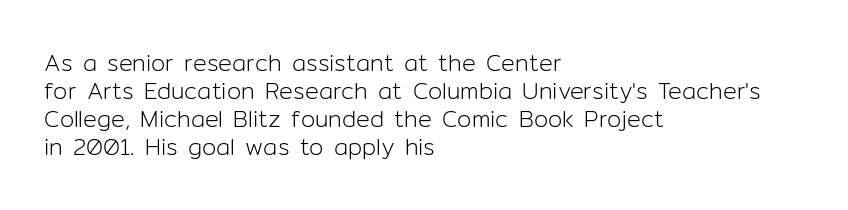
Q: Is the text bold? A: No.
Q: Is the text italic (slanted)? A: No, it is upright.
Q: Is the text underlined? A: No.
Q: How is the paragraph aligned? A: Left-aligned.
Q: Is the spacing between letters normal or unusually wide? A: Normal.
